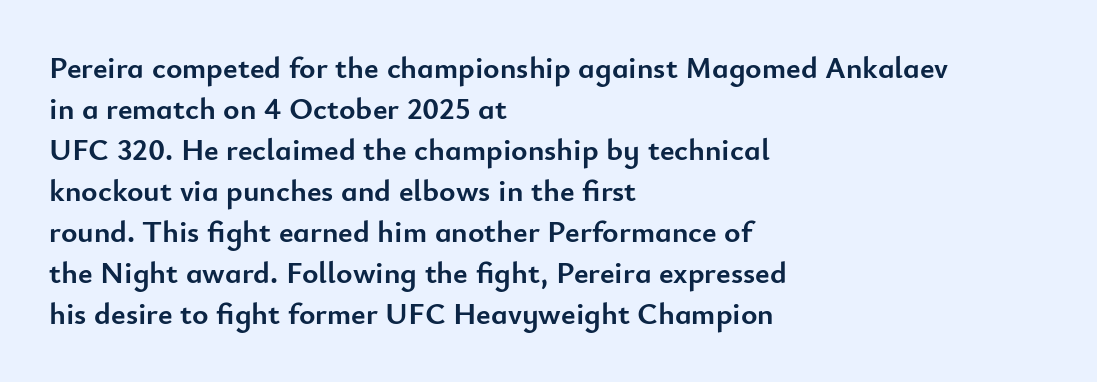
{"serif": "no", "italic": "no", "bold": "yes", "weight": "semibold", "width": "normal", "stroke_contrast": "low", "x_height": "small", "monospaced": "no", "underline": "no", "align": "left", "line_spacing": "normal", "line_spacing_ratio": 1.32, "letter_spacing": "normal", "letter_spacing_em": 0.0, "glyph_px": 31}
